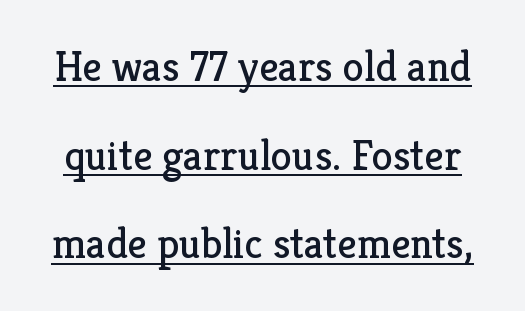
{"serif": "yes", "italic": "no", "bold": "no", "weight": "regular", "width": "normal", "stroke_contrast": "low", "x_height": "medium", "monospaced": "no", "underline": "yes", "line_spacing": "loose", "line_spacing_ratio": 2.06, "letter_spacing": "normal", "letter_spacing_em": 0.0, "glyph_px": 43}
